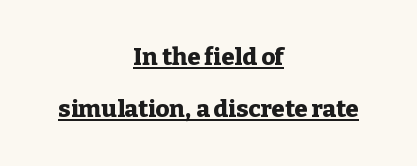
The image shows 24 px bold type, upright; set centered, loose line spacing (2.16x), normal letter spacing, underlined.
